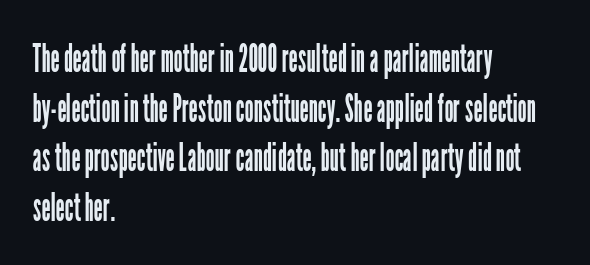
The letterforms sit at book weight or below. One-word summary of the alignment: left. In terms of posture, this sample is upright. Letter spacing: default. Only glyphs here, with clear space below each row. Type style note: lacks serifs.
